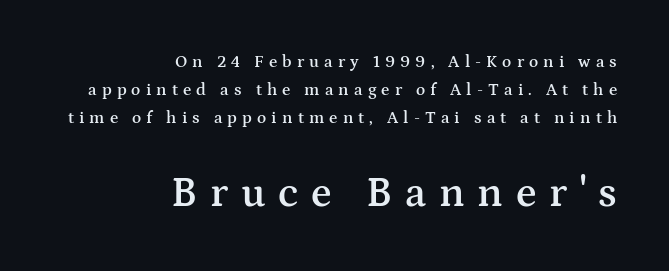
The image shows 42 px semibold, wide serif type, upright; set right-aligned, normal line spacing (1.64x), unusually wide letter spacing (+0.3 em), not underlined; the second (bottom) block is 2.47x larger; medium stroke contrast and a medium x-height.
